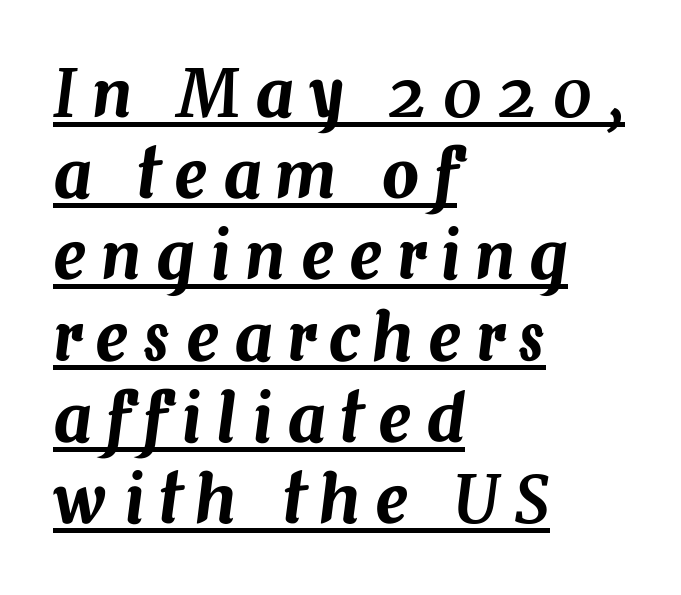
Q: Is the text italic (slanted)? A: Yes, it leans right by about 7 degrees.
Q: Is the text underlined? A: Yes.
Q: How is the paragraph aligned? A: Left-aligned.
Q: Is the spacing between letters normal or unusually wide? A: Unusually wide.
Q: Is the spacing between lines tight, normal or loose? A: Normal.
Q: Width (condensed, normal, or wide)? A: Normal.
Q: Stroke contrast? A: Medium.
Q: x-height? A: Medium.
Q: Monospaced? A: No.
